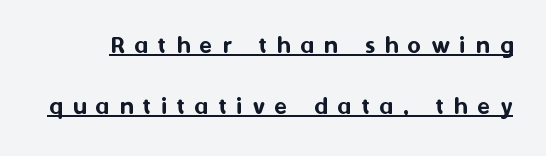
This is roman type, the default non-slanted kind. The tracking reads as deliberately expanded to a designer's eye. What's the leading like? Stretched, with rows far apart. A typographer would call this underscored text.
